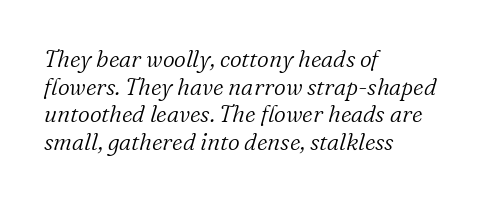
{"italic": "yes", "lean": "right", "slant_degrees": 16, "bold": "no", "underline": "no", "align": "left", "line_spacing_ratio": 1.2, "letter_spacing": "normal", "letter_spacing_em": 0.0, "glyph_px": 23}
